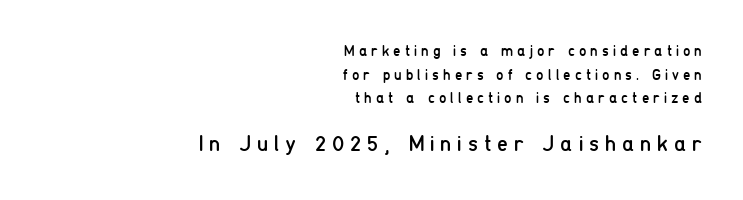
Q: Is the text bold? A: No.
Q: Is the text italic (slanted)? A: No, it is upright.
Q: Is the text underlined? A: No.
Q: How is the paragraph aligned? A: Right-aligned.
Q: Is the spacing between letters normal or unusually wide? A: Unusually wide.
Q: Is the spacing between lines tight, normal or loose? A: Normal.
Q: Which block of text is set in a larger size, the first (top) or the second (bottom)? A: The second (bottom) one.
